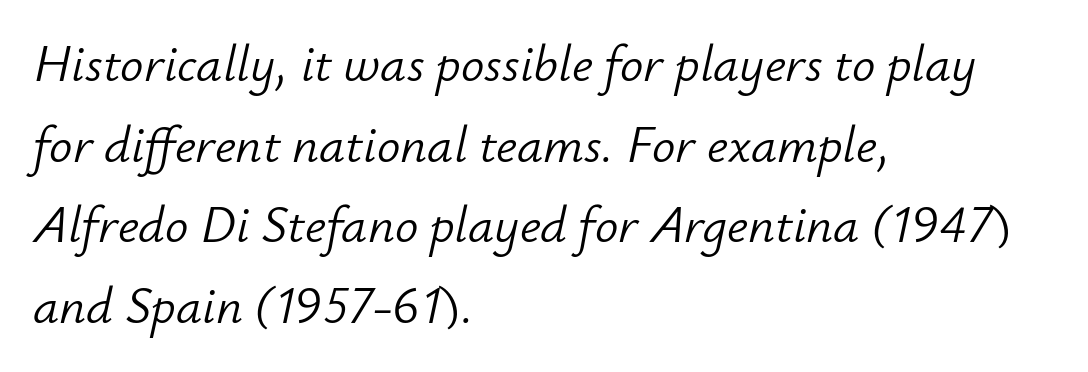
Q: Is the text bold? A: No.
Q: Is the text italic (slanted)? A: Yes, it leans right by about 12 degrees.
Q: Is the text underlined? A: No.
Q: How is the paragraph aligned? A: Left-aligned.
Q: Is the spacing between letters normal or unusually wide? A: Normal.
Q: Is the spacing between lines tight, normal or loose? A: Normal.
Q: Width (condensed, normal, or wide)? A: Normal.
Q: Stroke contrast? A: Low.
Q: x-height? A: Small.
Q: Monospaced? A: No.
